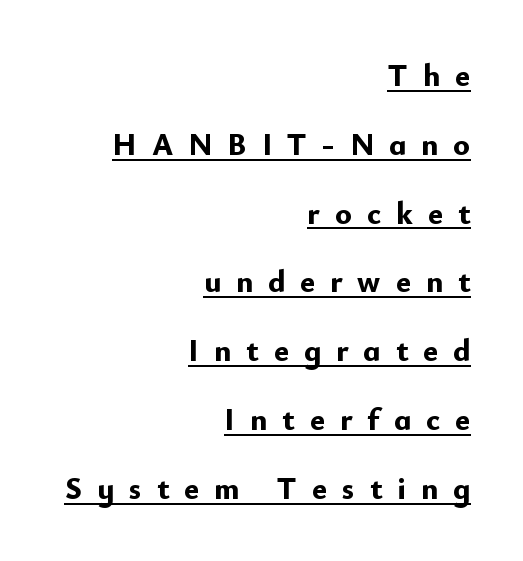
{"serif": "no", "italic": "no", "bold": "yes", "weight": "bold", "width": "normal", "stroke_contrast": "low", "x_height": "small", "monospaced": "no", "underline": "yes", "align": "right", "line_spacing": "loose", "line_spacing_ratio": 2.22, "letter_spacing": "wide", "letter_spacing_em": 0.49, "glyph_px": 31}
